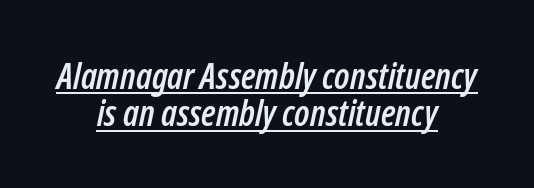
{"italic": "yes", "lean": "right", "slant_degrees": 12, "width": "condensed", "stroke_contrast": "low", "x_height": "medium", "monospaced": "no", "underline": "yes", "align": "center", "line_spacing": "tight", "line_spacing_ratio": 1.03, "letter_spacing": "normal", "letter_spacing_em": 0.0, "glyph_px": 36}
